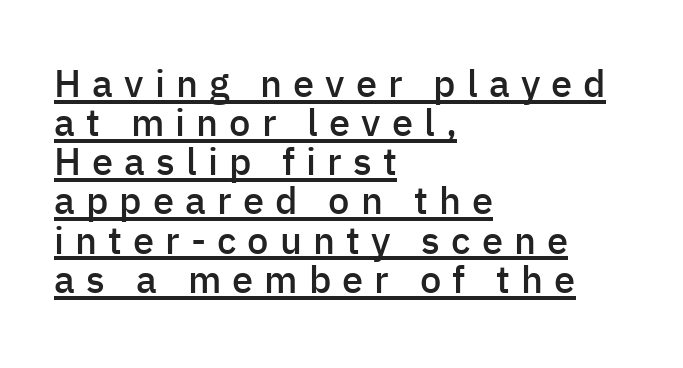
{"serif": "no", "italic": "no", "bold": "semi", "weight": "semibold", "width": "normal", "stroke_contrast": "low", "x_height": "medium", "monospaced": "no", "underline": "yes", "align": "left", "line_spacing": "tight", "line_spacing_ratio": 1.03, "letter_spacing": "wide", "letter_spacing_em": 0.29, "glyph_px": 38}
